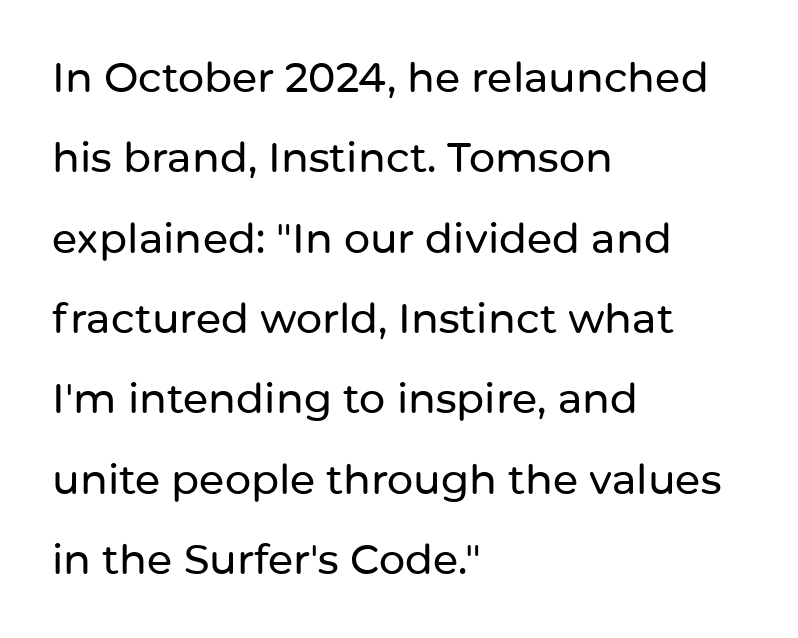
To sum up the face: it is a sans, with no serifs. Each row of text sits above clean, open space. Every row of glyphs begins at an identical x-position on the left. Here the glyphs are tracked normally, forming tight word shapes. Proportional: the letters do not fall into vertical columns.
